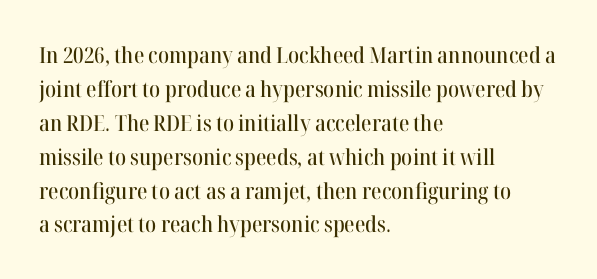
Inter-character spacing is left at the font's built-in metrics. A bare baseline throughout the passage. The typography opts for an upright posture over an oblique one. Casual observation: everything's shoved over to the left.
